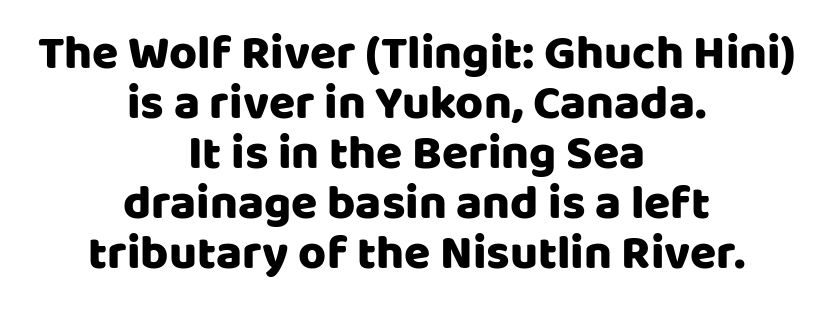
{"serif": "no", "italic": "no", "width": "normal", "stroke_contrast": "low", "x_height": "large", "monospaced": "no", "underline": "no", "align": "center", "line_spacing": "tight", "line_spacing_ratio": 1.04, "letter_spacing": "normal", "letter_spacing_em": 0.0, "glyph_px": 48}
